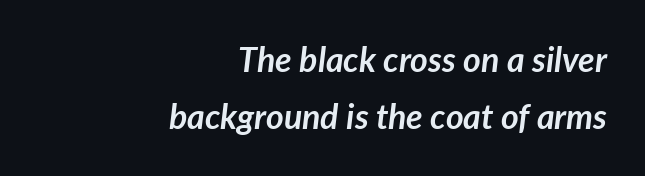
{"italic": "yes", "lean": "right", "slant_degrees": 7, "bold": "yes", "weight": "semibold", "width": "normal", "stroke_contrast": "low", "x_height": "medium", "monospaced": "no", "underline": "no", "align": "right", "line_spacing": "normal", "line_spacing_ratio": 1.69, "letter_spacing": "normal", "letter_spacing_em": 0.0, "glyph_px": 34}
